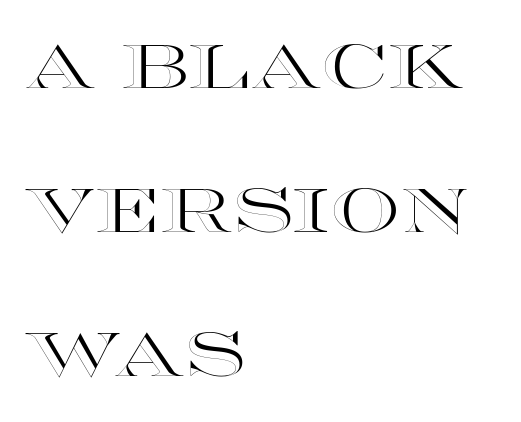
Q: Is the text italic (slanted)? A: No, it is upright.
Q: Is the text underlined? A: No.
Q: How is the paragraph aligned? A: Left-aligned.
Q: Is the spacing between letters normal or unusually wide? A: Normal.
Q: Is the spacing between lines tight, normal or loose? A: Loose.
Q: Width (condensed, normal, or wide)? A: Wide.
Q: x-height? A: Large.
Q: Monospaced? A: No.
